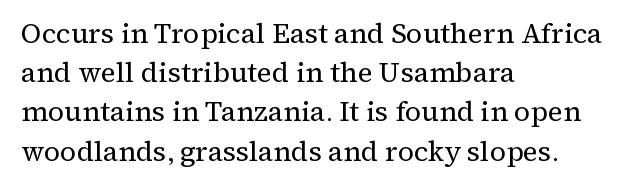
The image shows 28 px regular-weight serif type, upright; set left-aligned, normal line spacing (1.4x), normal letter spacing, not underlined; medium stroke contrast and a medium x-height.
